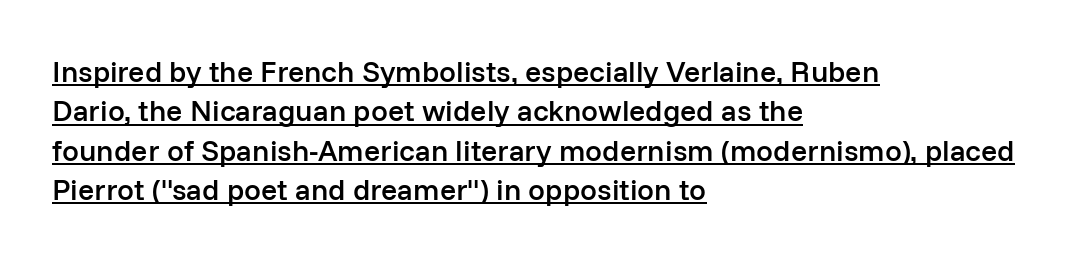
Students, note that the glyphs here touch the page at normal intervals. A roman cut, with each character standing at attention. Moderately thickened strokes mark this as semibold type. Leftover space on each line is placed entirely after the last word. These characters rest on top of a visible drawn line.
